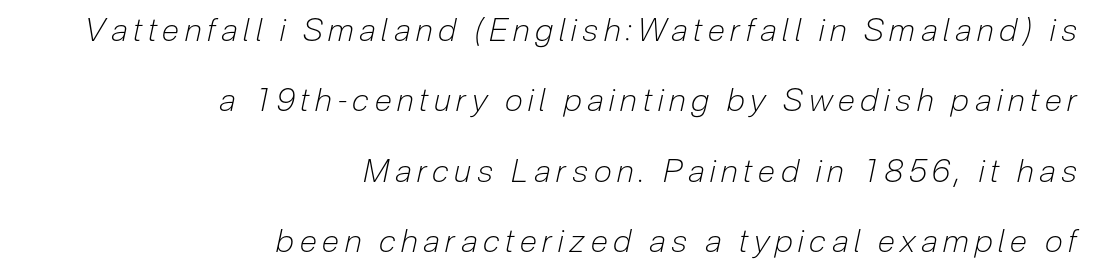
The image shows 32 px light, condensed type, italic (leaning right); set right-aligned, loose line spacing (2.2x), not underlined; low stroke contrast and a medium x-height.
